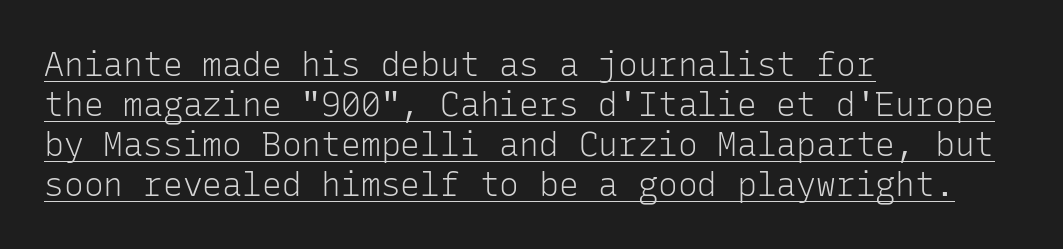
Q: Is the text bold? A: No.
Q: Is the text italic (slanted)? A: No, it is upright.
Q: Is the typeface a serif or a sans-serif typeface? A: Sans-serif.
Q: Is the text underlined? A: Yes.
Q: How is the paragraph aligned? A: Left-aligned.
Q: Is the spacing between letters normal or unusually wide? A: Normal.
Q: Width (condensed, normal, or wide)? A: Normal.
Q: Stroke contrast? A: Low.
Q: x-height? A: Medium.
Q: Monospaced? A: Yes.
